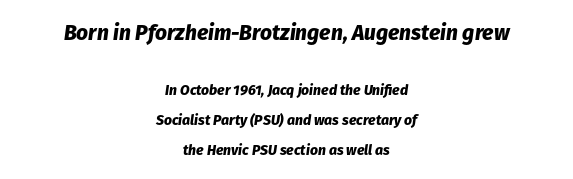
Q: Is the text bold? A: Yes.
Q: Is the text italic (slanted)? A: Yes, it leans right by about 8 degrees.
Q: Is the text underlined? A: No.
Q: How is the paragraph aligned? A: Centered.
Q: Is the spacing between letters normal or unusually wide? A: Normal.
Q: Is the spacing between lines tight, normal or loose? A: Loose.
Q: Which block of text is set in a larger size, the first (top) or the second (bottom)? A: The first (top) one.
